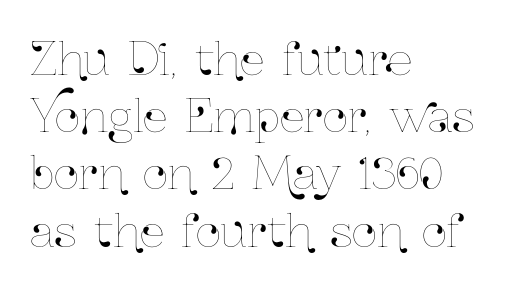
The image shows 44 px condensed type, upright; set left-aligned, normal line spacing (1.3x), normal letter spacing, not underlined; low stroke contrast and a medium x-height.
